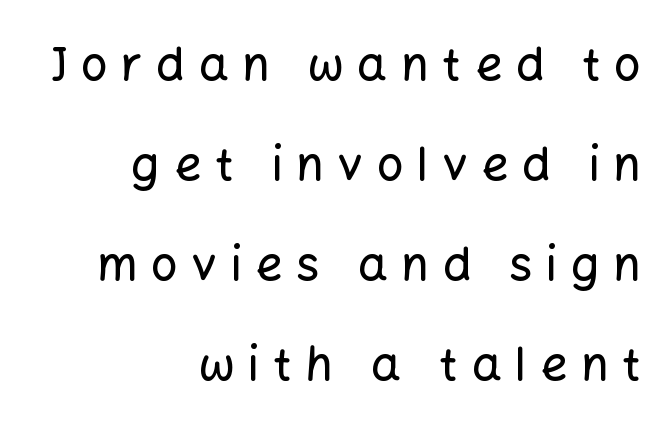
Q: Is the text italic (slanted)? A: No, it is upright.
Q: Is the typeface a serif or a sans-serif typeface? A: Sans-serif.
Q: Is the text underlined? A: No.
Q: How is the paragraph aligned? A: Right-aligned.
Q: Is the spacing between letters normal or unusually wide? A: Unusually wide.
Q: Is the spacing between lines tight, normal or loose? A: Loose.
Q: Width (condensed, normal, or wide)? A: Normal.
Q: Stroke contrast? A: Low.
Q: x-height? A: Medium.
Q: Monospaced? A: No.
